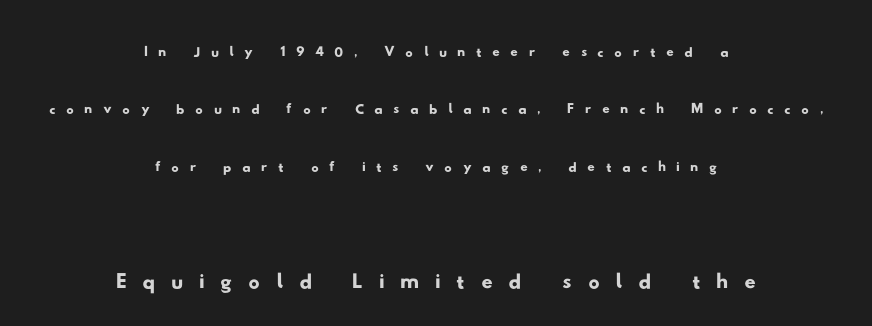
Q: Is the typeface a serif or a sans-serif typeface? A: Sans-serif.
Q: Is the text underlined? A: No.
Q: How is the paragraph aligned? A: Centered.
Q: Is the spacing between letters normal or unusually wide? A: Unusually wide.
Q: Is the spacing between lines tight, normal or loose? A: Normal.
Q: Which block of text is set in a larger size, the first (top) or the second (bottom)? A: The second (bottom) one.
Q: Width (condensed, normal, or wide)? A: Wide.
Q: Stroke contrast? A: Low.
Q: x-height? A: Small.
Q: Monospaced? A: No.
